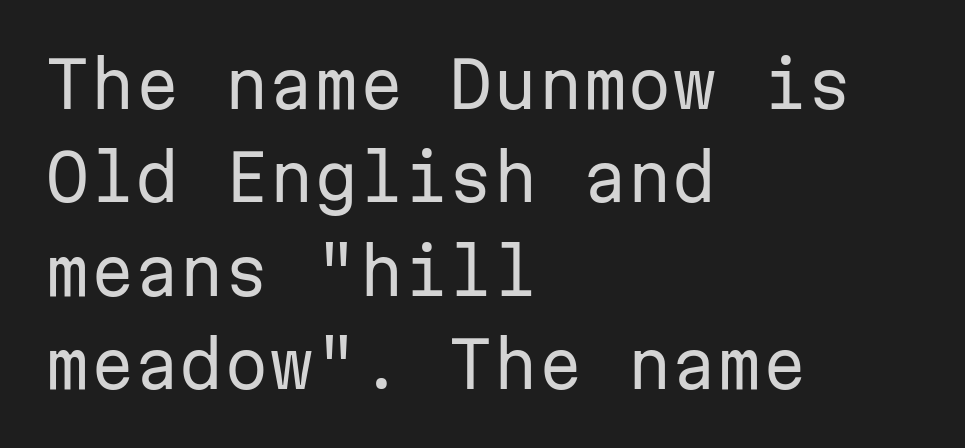
{"serif": "no", "italic": "no", "bold": "no", "weight": "regular", "width": "normal", "stroke_contrast": "low", "x_height": "medium", "monospaced": "yes", "underline": "no", "align": "left", "line_spacing": "normal", "line_spacing_ratio": 1.46, "letter_spacing": "normal", "letter_spacing_em": 0.0, "glyph_px": 64}
